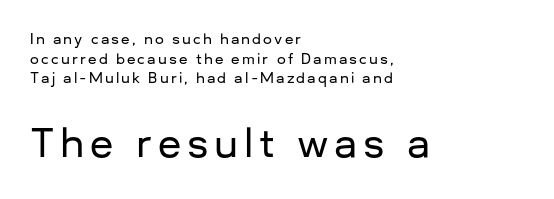
Q: Is the text italic (slanted)? A: No, it is upright.
Q: Is the typeface a serif or a sans-serif typeface? A: Sans-serif.
Q: Is the text underlined? A: No.
Q: How is the paragraph aligned? A: Left-aligned.
Q: Is the spacing between lines tight, normal or loose? A: Normal.
Q: Which block of text is set in a larger size, the first (top) or the second (bottom)? A: The second (bottom) one.
Q: Width (condensed, normal, or wide)? A: Normal.
Q: Stroke contrast? A: Low.
Q: x-height? A: Medium.
Q: Monospaced? A: No.
